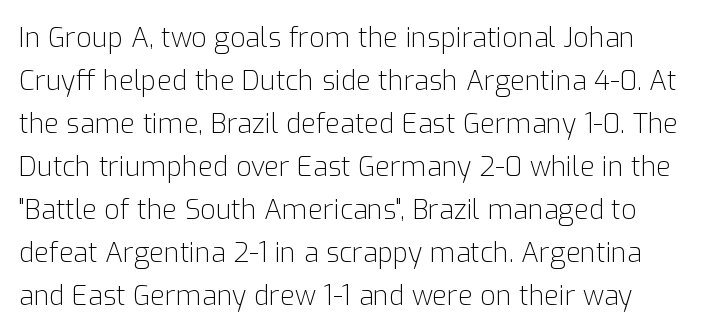
The image shows 27 px text type, upright; set normal line spacing (1.59x), normal letter spacing, not underlined.
